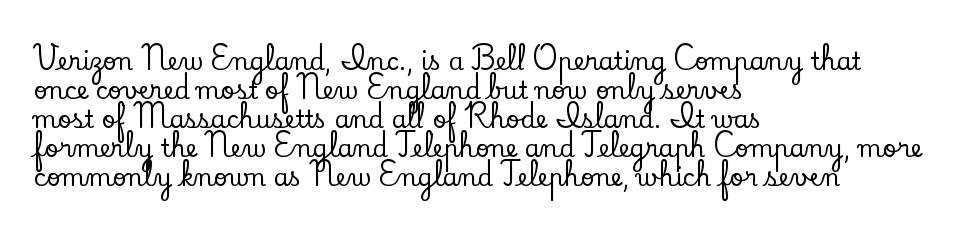
The area under the type is left untouched. Is the block centered? No — it sits flush against the left margin. Default kerning and tracking; the words read as compact shapes. Is there any slant? The stems are plumb.
